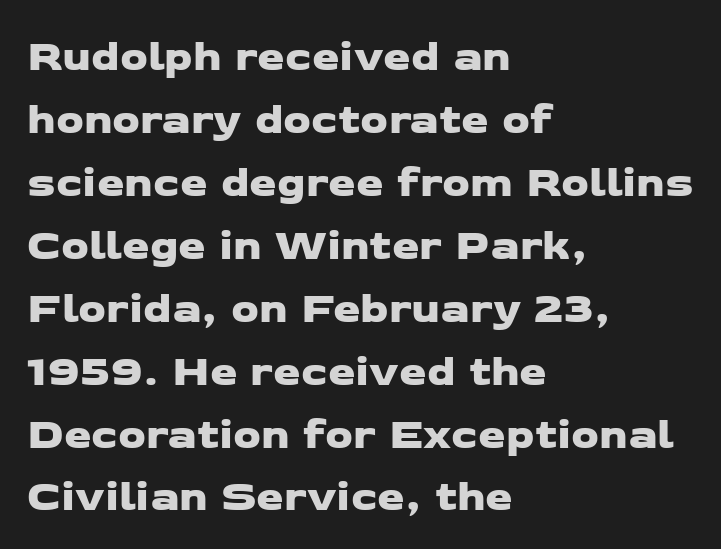
The image shows 44 px wide sans-serif type; set left-aligned, normal line spacing (1.43x), normal letter spacing, not underlined; low stroke contrast and a medium x-height.
